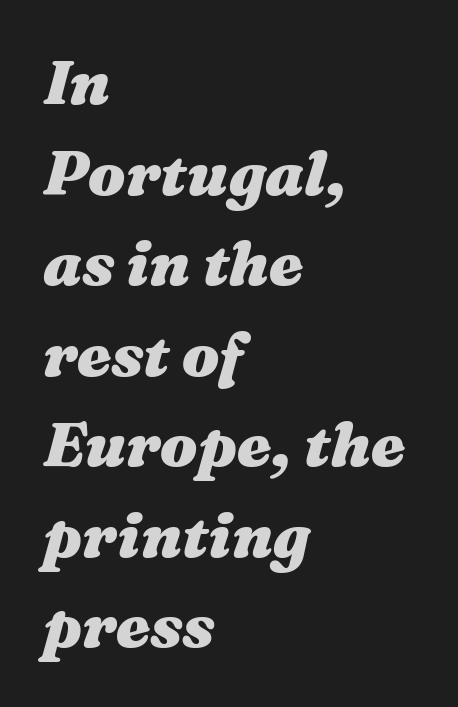
The image shows 62 px heavy, wide type, italic (leaning right); set left-aligned, normal line spacing (1.46x), normal letter spacing, not underlined; medium stroke contrast and a medium x-height.
